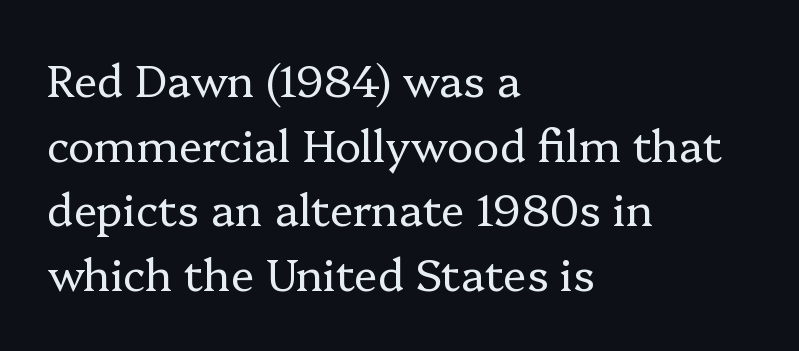
Q: Is the text bold? A: No.
Q: Is the text italic (slanted)? A: No, it is upright.
Q: Is the typeface a serif or a sans-serif typeface? A: Serif.
Q: Is the text underlined? A: No.
Q: How is the paragraph aligned? A: Left-aligned.
Q: Is the spacing between letters normal or unusually wide? A: Normal.
Q: Is the spacing between lines tight, normal or loose? A: Normal.
Q: Width (condensed, normal, or wide)? A: Normal.
Q: Stroke contrast? A: Low.
Q: x-height? A: Medium.
Q: Monospaced? A: No.
